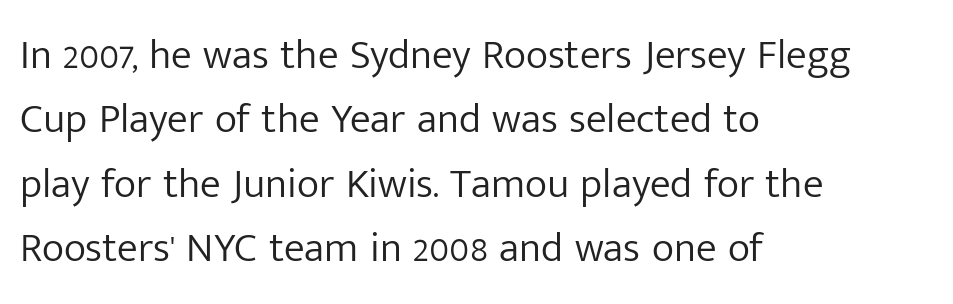
Tracking here is standard; glyphs follow each other at the usual distance. Style check: upright. Is there much room between lines? A standard amount, neither cramped nor airy. I'd call this a sans setting — the letters go barefoot. Varying glyph widths throughout — classic text-font behaviour. Is the type heavy? It reads as light-to-regular instead.
